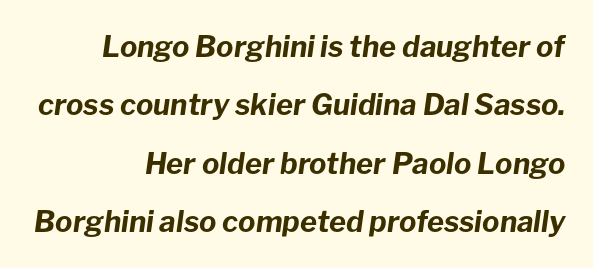
The image shows 29 px bold type, italic (leaning right); set right-aligned, loose line spacing (2.01x), normal letter spacing, not underlined; low stroke contrast and a medium x-height.
